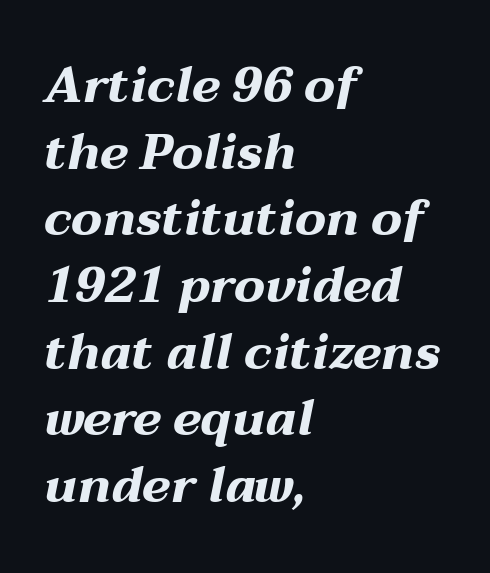
{"italic": "yes", "lean": "right", "slant_degrees": 12, "bold": "yes", "weight": "bold", "width": "wide", "stroke_contrast": "medium", "x_height": "medium", "monospaced": "no", "underline": "no", "align": "left", "line_spacing": "normal", "line_spacing_ratio": 1.36, "letter_spacing": "normal", "letter_spacing_em": 0.0, "glyph_px": 49}
